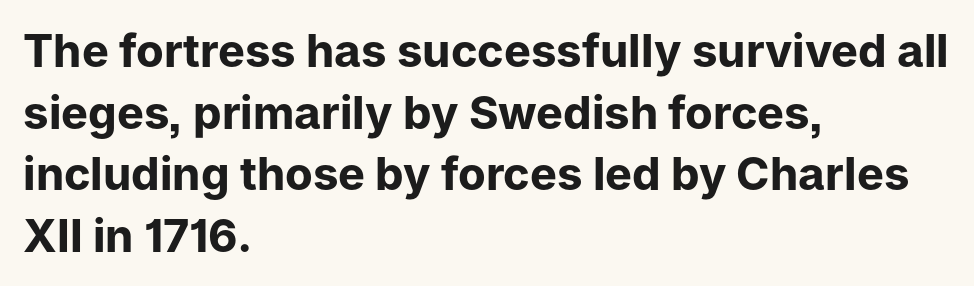
Vertical spacing — default. Students, this is bold: see how much ink each stroke carries. Quick note: not italic, upright. Horizontally, the lines are justified to the leading edge only.
